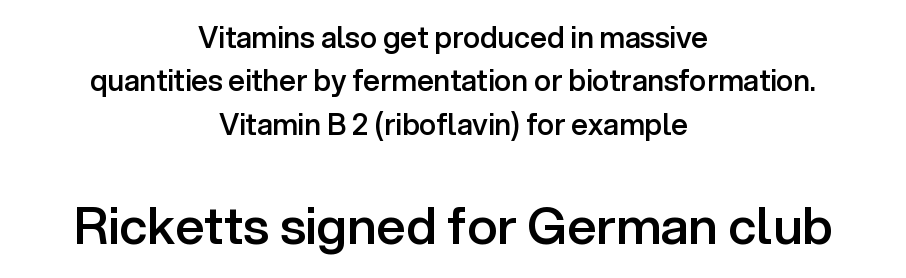
{"serif": "no", "italic": "no", "bold": "semi", "weight": "semibold", "width": "normal", "stroke_contrast": "low", "x_height": "medium", "monospaced": "no", "underline": "no", "align": "center", "line_spacing": "normal", "line_spacing_ratio": 1.5, "letter_spacing": "normal", "letter_spacing_em": 0.0, "larger_block": "second", "size_ratio": 1.76, "glyph_px": 51}
